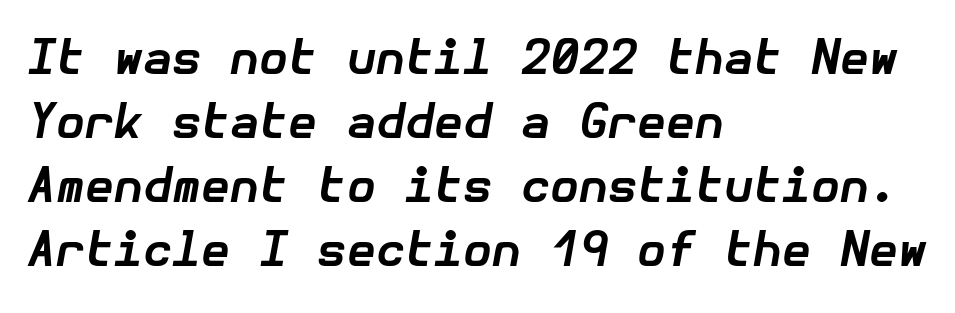
Q: Is the text bold? A: Yes.
Q: Is the text italic (slanted)? A: Yes, it leans right by about 10 degrees.
Q: Is the text underlined? A: No.
Q: How is the paragraph aligned? A: Left-aligned.
Q: Is the spacing between letters normal or unusually wide? A: Normal.
Q: Is the spacing between lines tight, normal or loose? A: Normal.
Q: Width (condensed, normal, or wide)? A: Normal.
Q: Stroke contrast? A: Low.
Q: x-height? A: Medium.
